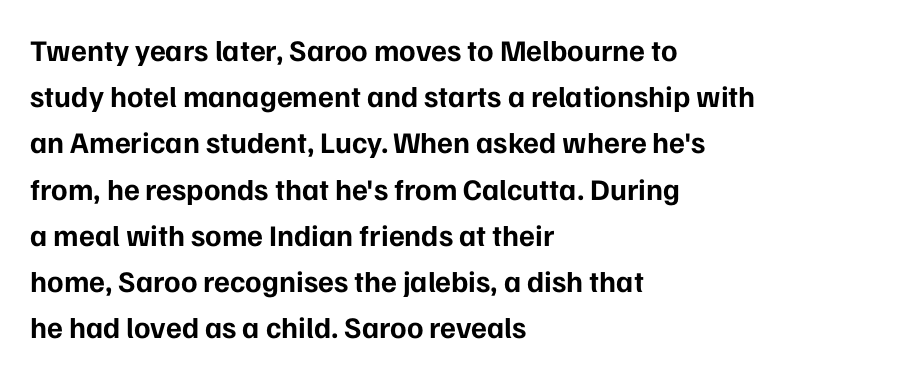
In terms of letterform style, serifs are entirely absent. Only glyphs here, with clear space below each row. Summary of weight: heavy, a full bold. The lettering stays uniformly vertical, giving the passage a roman look. Spacing verdict: proportional, widths tailored to each character.
